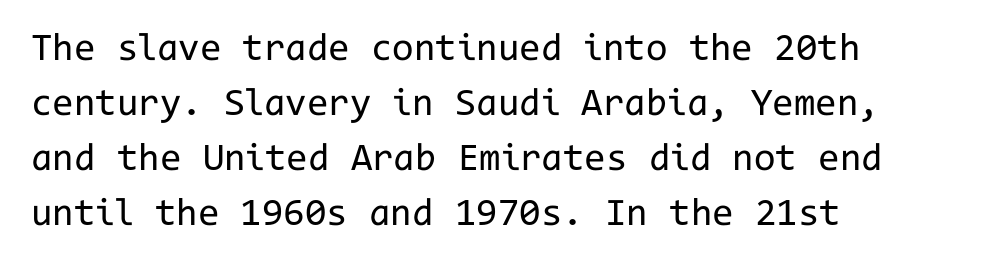
Letter spacing: default. The font sits on the lighter half of the weight spectrum, regular included. Compared with typical paragraphs, the rows here are spaced about the same. The specimen reads as upright at a glance.
